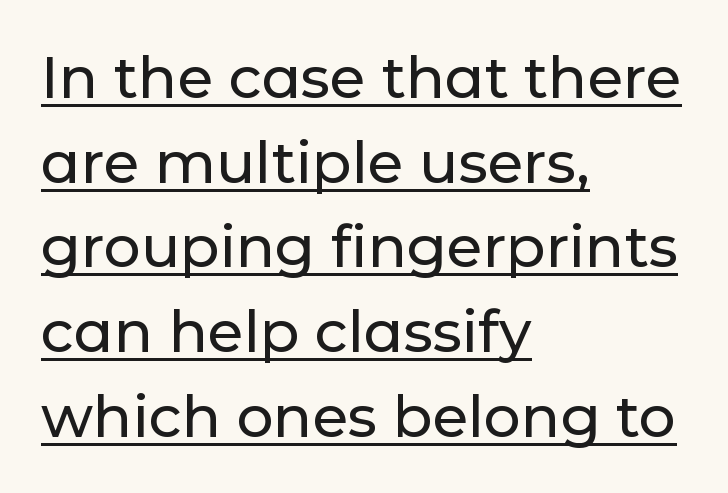
The image shows 58 px sans-serif type, upright; set left-aligned, normal line spacing (1.46x), normal letter spacing, underlined; low stroke contrast and a medium x-height.
